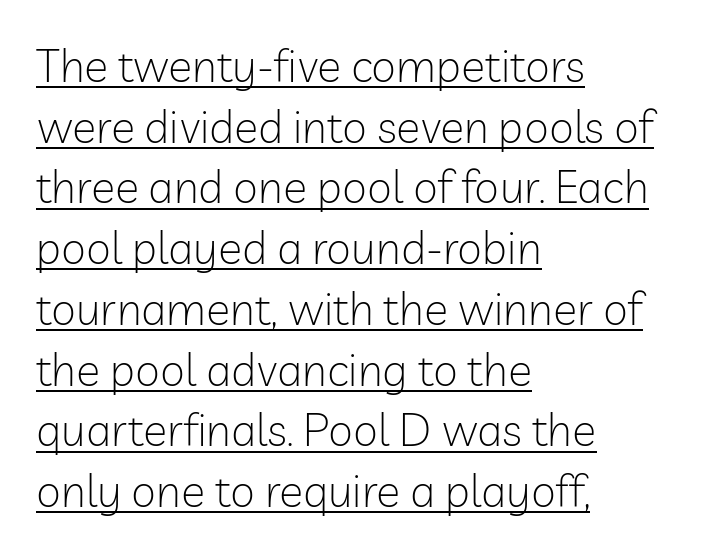
{"serif": "no", "italic": "no", "bold": "no", "weight": "light", "width": "normal", "stroke_contrast": "low", "x_height": "medium", "monospaced": "no", "underline": "yes", "align": "left", "line_spacing": "normal", "line_spacing_ratio": 1.35, "letter_spacing": "normal", "letter_spacing_em": 0.0, "glyph_px": 45}
